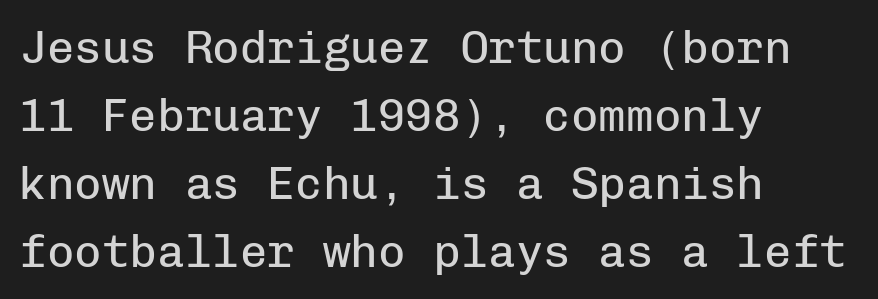
The image shows 46 px regular-weight sans-serif type, upright, monospaced; set left-aligned, normal line spacing (1.48x), normal letter spacing, not underlined; low stroke contrast and a medium x-height.
